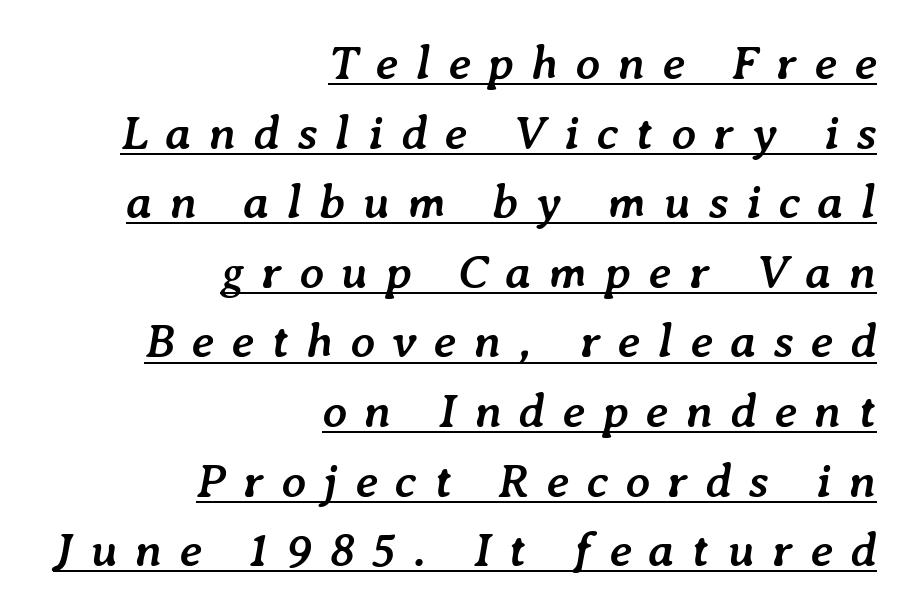
Q: Is the text bold? A: Yes.
Q: Is the text italic (slanted)? A: Yes, it leans right by about 7 degrees.
Q: Is the text underlined? A: Yes.
Q: How is the paragraph aligned? A: Right-aligned.
Q: Is the spacing between letters normal or unusually wide? A: Unusually wide.
Q: Is the spacing between lines tight, normal or loose? A: Normal.
Q: Width (condensed, normal, or wide)? A: Normal.
Q: Stroke contrast? A: Low.
Q: x-height? A: Medium.
Q: Monospaced? A: No.
